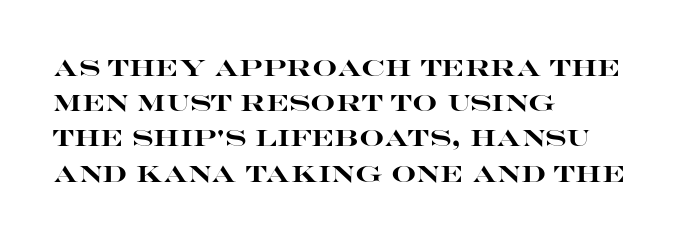
Q: Is the text bold? A: Yes.
Q: Is the text italic (slanted)? A: No, it is upright.
Q: Is the text underlined? A: No.
Q: How is the paragraph aligned? A: Left-aligned.
Q: Is the spacing between letters normal or unusually wide? A: Normal.
Q: Is the spacing between lines tight, normal or loose? A: Normal.
